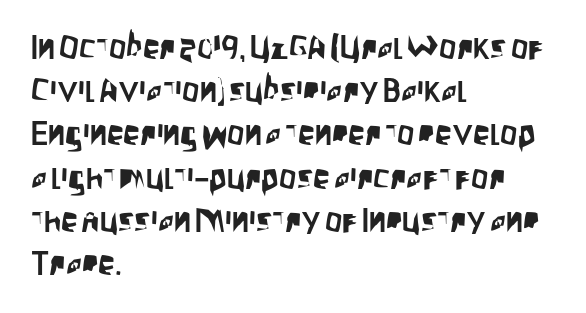
{"serif": "no", "italic": "no", "width": "condensed", "stroke_contrast": "low", "x_height": "large", "monospaced": "no", "underline": "no", "align": "left", "line_spacing": "normal", "line_spacing_ratio": 1.27, "letter_spacing": "normal", "letter_spacing_em": 0.0, "glyph_px": 34}
